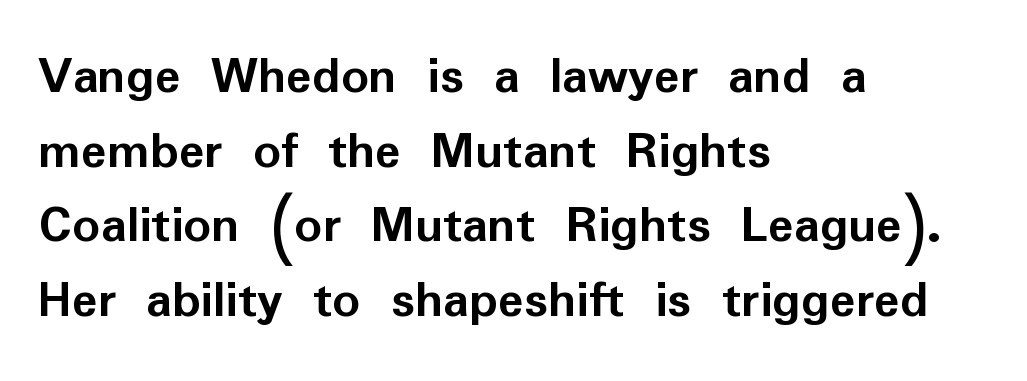
Q: Is the text bold? A: Yes.
Q: Is the text italic (slanted)? A: No, it is upright.
Q: Is the typeface a serif or a sans-serif typeface? A: Sans-serif.
Q: Is the text underlined? A: No.
Q: How is the paragraph aligned? A: Left-aligned.
Q: Is the spacing between letters normal or unusually wide? A: Normal.
Q: Is the spacing between lines tight, normal or loose? A: Normal.
Q: Width (condensed, normal, or wide)? A: Normal.
Q: Stroke contrast? A: Low.
Q: x-height? A: Medium.
Q: Monospaced? A: No.
